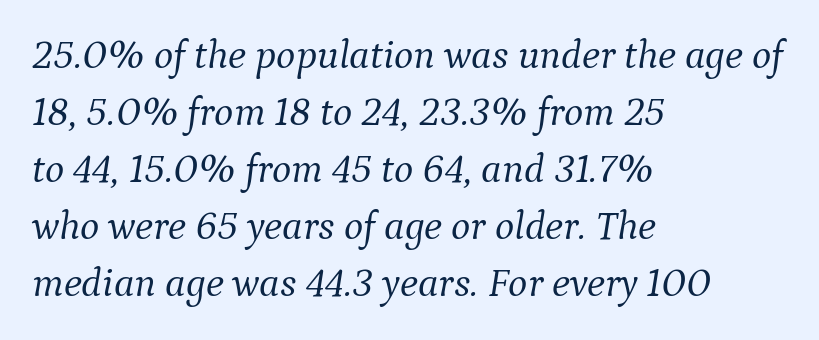
{"serif": "yes", "italic": "yes", "lean": "right", "slant_degrees": 9, "bold": "no", "weight": "light", "width": "normal", "stroke_contrast": "medium", "x_height": "medium", "monospaced": "no", "underline": "no", "align": "left", "line_spacing": "normal", "line_spacing_ratio": 1.39, "letter_spacing": "normal", "letter_spacing_em": 0.0, "glyph_px": 41}
